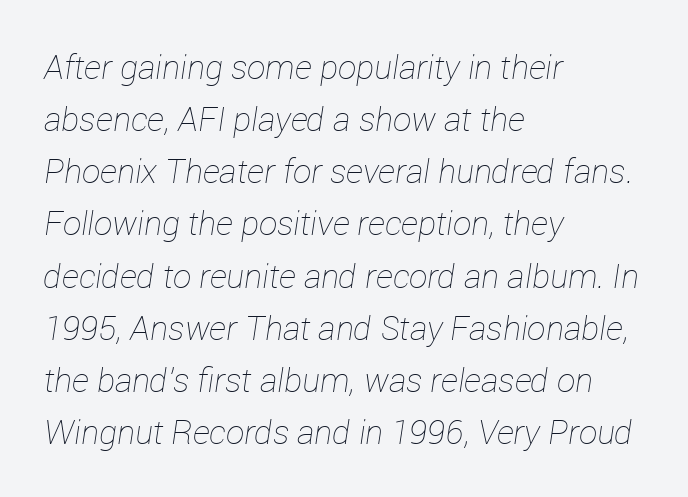
The lettering tilts uniformly, giving the passage an italic look. The weight would be labelled regular, book, light, or lighter still. A typesetter would call this proportional, since set widths differ per character. The line texture is even and compact thanks to regular tracking. Lines of text with bare space underneath.
